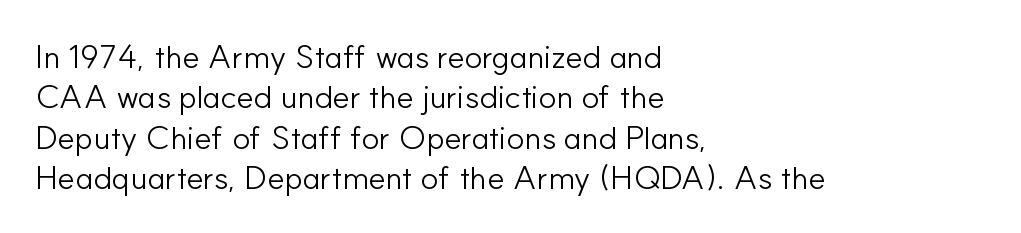
{"serif": "no", "italic": "no", "bold": "no", "weight": "light", "width": "normal", "stroke_contrast": "low", "x_height": "small", "monospaced": "no", "underline": "no", "align": "left", "line_spacing_ratio": 1.22, "letter_spacing": "normal", "letter_spacing_em": 0.0, "glyph_px": 33}
